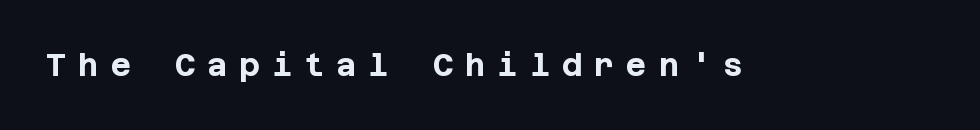
Beneath every word, the page is bare. No italicization has been applied; the sample stays upright. Strokes here are thick enough to call this a true bold. Does extra space separate the letters? Yes, quite a lot of it. The typeface chosen for these lines omits serifs.
